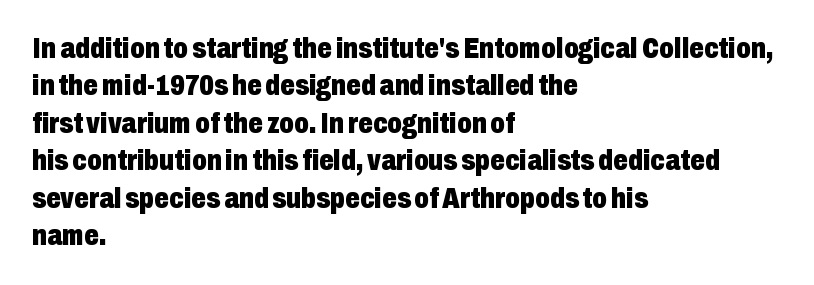
The rendering shows plain stroke endings on the letterforms — a sans-serif design. Notice how the passage keeps a crisp vertical edge on the left only. Quick note: interline space is typical. The line texture is even and compact thanks to regular tracking. Is there any slant? The stems are plumb.
